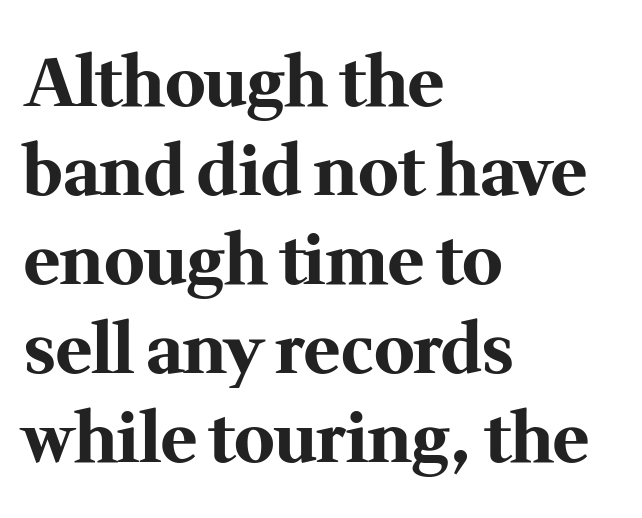
The image shows 68 px bold serif type, upright; set left-aligned, normal line spacing (1.31x), normal letter spacing, not underlined; medium stroke contrast and a medium x-height.
